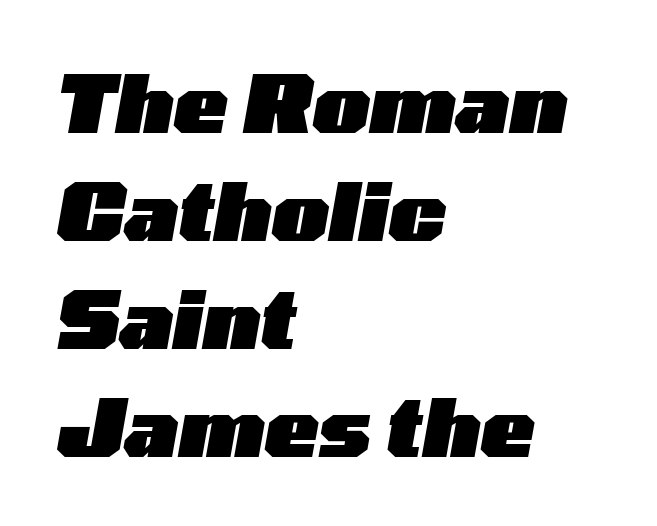
Q: Is the text bold? A: Yes.
Q: Is the text italic (slanted)? A: Yes, it leans right by about 10 degrees.
Q: Is the text underlined? A: No.
Q: How is the paragraph aligned? A: Left-aligned.
Q: Is the spacing between letters normal or unusually wide? A: Normal.
Q: Is the spacing between lines tight, normal or loose? A: Normal.
Q: Width (condensed, normal, or wide)? A: Wide.
Q: Stroke contrast? A: Low.
Q: x-height? A: Medium.
Q: Monospaced? A: No.
